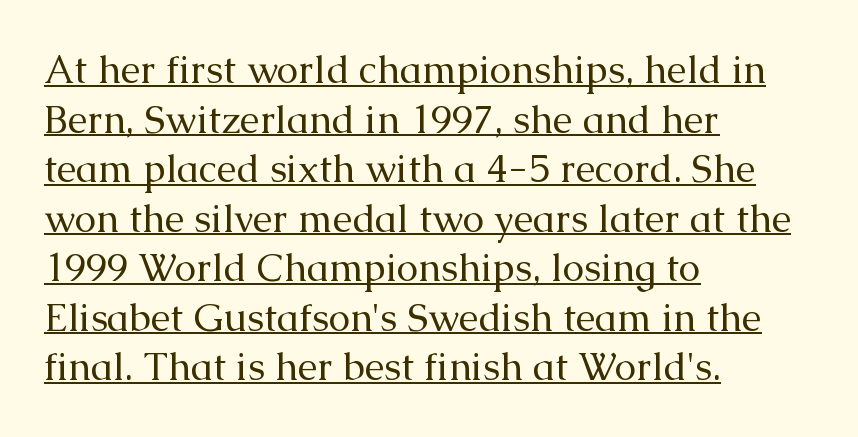
Q: Is the text bold? A: No.
Q: Is the text italic (slanted)? A: No, it is upright.
Q: Is the typeface a serif or a sans-serif typeface? A: Serif.
Q: Is the text underlined? A: Yes.
Q: How is the paragraph aligned? A: Left-aligned.
Q: Is the spacing between letters normal or unusually wide? A: Normal.
Q: Is the spacing between lines tight, normal or loose? A: Normal.
Q: Width (condensed, normal, or wide)? A: Normal.
Q: Stroke contrast? A: Medium.
Q: x-height? A: Medium.
Q: Monospaced? A: No.
